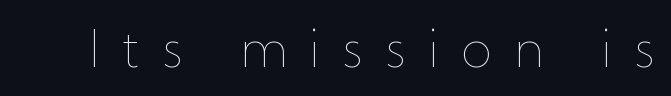
Check under the words: just untouched page. Spacing between characters has been opened up far beyond the box default. The axis of the letterforms is exactly vertical. The face looks like a standard text weight, possibly lighter.
